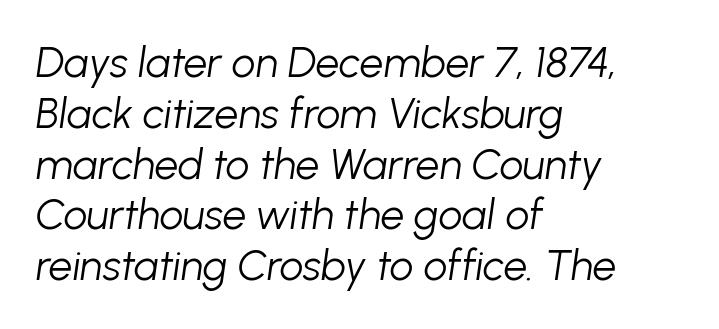
Q: Is the text bold? A: No.
Q: Is the text italic (slanted)? A: Yes, it leans right by about 8 degrees.
Q: Is the text underlined? A: No.
Q: How is the paragraph aligned? A: Left-aligned.
Q: Is the spacing between letters normal or unusually wide? A: Normal.
Q: Width (condensed, normal, or wide)? A: Normal.
Q: Stroke contrast? A: Low.
Q: x-height? A: Medium.
Q: Monospaced? A: No.
